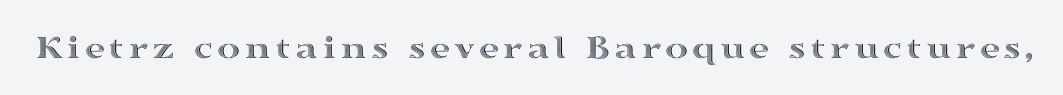
No word sits above an underline. The rendering uses natural spacing where letterforms have individual widths. Ascenders rise straight up at ninety degrees.
